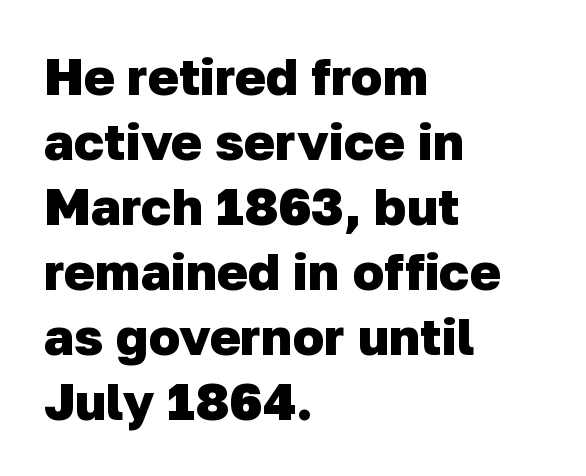
The letters are bold, with thick, heavy strokes. If you drew a ruler down the left edge, every line would touch it. Lines of text with bare space underneath. Successive baselines arrive at the customary interval. Spacing verdict: proportional, widths tailored to each character. This is sans-serif lettering, the kind often seen on screens and signage.
